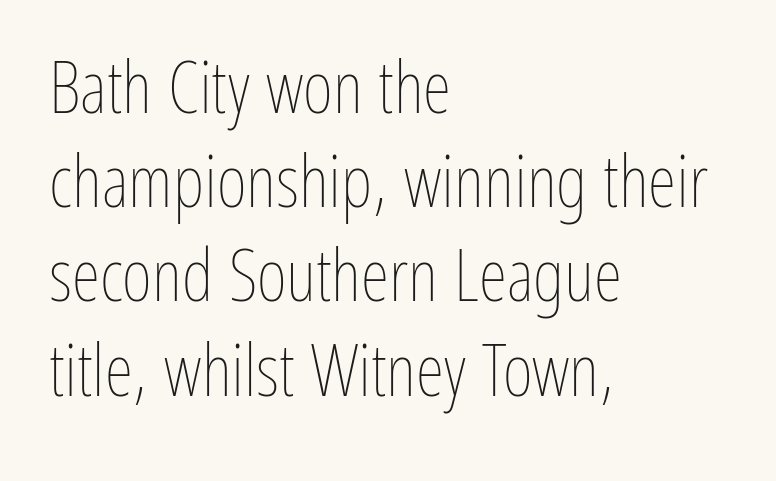
The image shows 73 px thin, condensed type, upright; set left-aligned, normal line spacing (1.29x), normal letter spacing, not underlined; low stroke contrast and a medium x-height.
